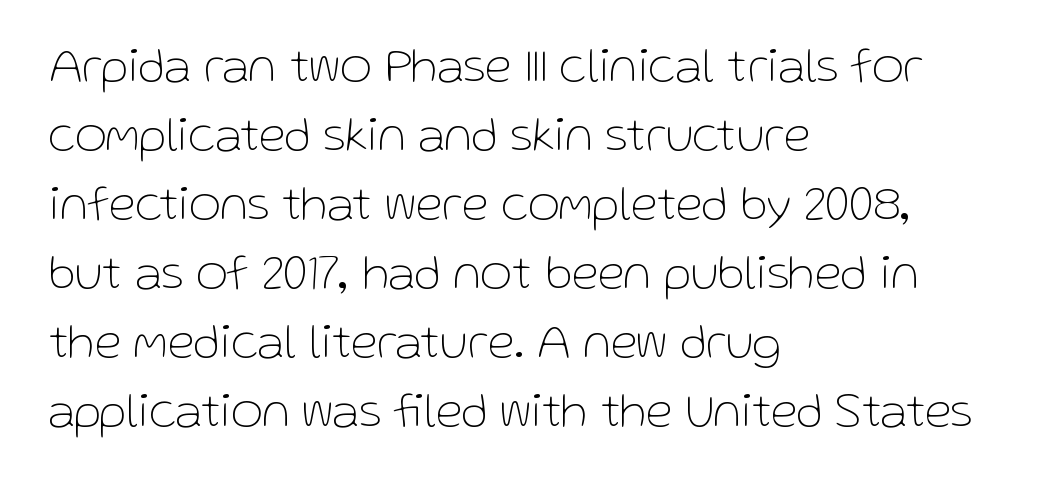
{"serif": "no", "italic": "no", "bold": "no", "weight": "thin", "width": "normal", "stroke_contrast": "low", "x_height": "medium", "monospaced": "no", "underline": "no", "align": "left", "line_spacing": "normal", "line_spacing_ratio": 1.41, "letter_spacing": "normal", "letter_spacing_em": 0.0, "glyph_px": 49}
